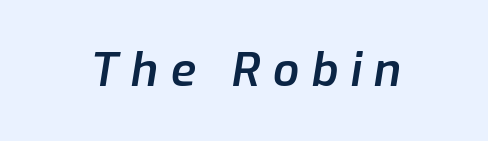
This sample has the flowing, uneven cadence of proportional lettering. The letters are spread apart with noticeably loose tracking. The font is running at a semibold setting, under full bold. The passage shown leans; its letterforms are oblique.
